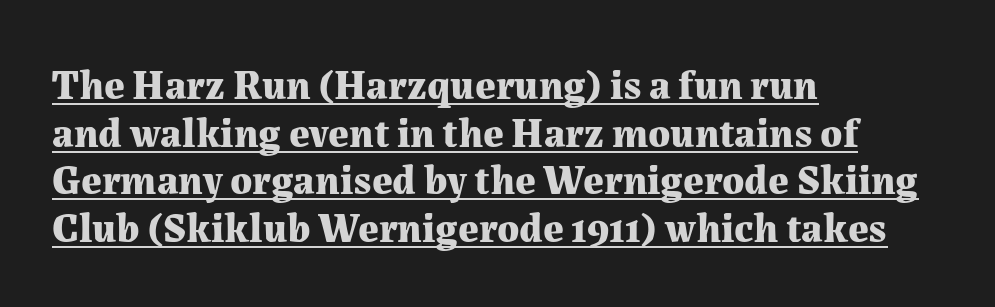
Q: Is the text bold? A: Yes.
Q: Is the text italic (slanted)? A: No, it is upright.
Q: Is the typeface a serif or a sans-serif typeface? A: Serif.
Q: Is the text underlined? A: Yes.
Q: How is the paragraph aligned? A: Left-aligned.
Q: Is the spacing between letters normal or unusually wide? A: Normal.
Q: Width (condensed, normal, or wide)? A: Normal.
Q: Stroke contrast? A: Medium.
Q: x-height? A: Medium.
Q: Monospaced? A: No.
